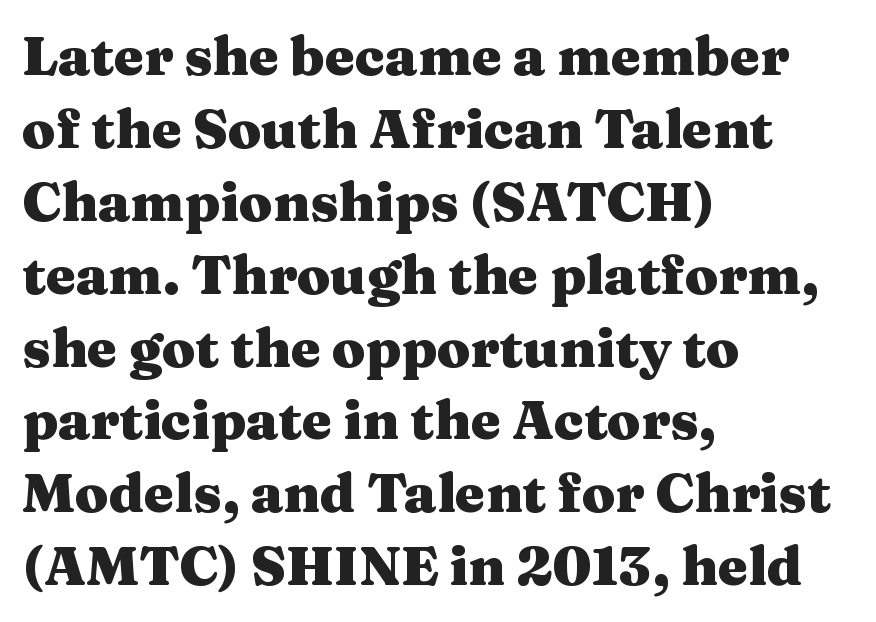
The image shows 54 px heavy, wide serif type, upright; set left-aligned, normal line spacing (1.35x), normal letter spacing, not underlined; medium stroke contrast and a medium x-height.
